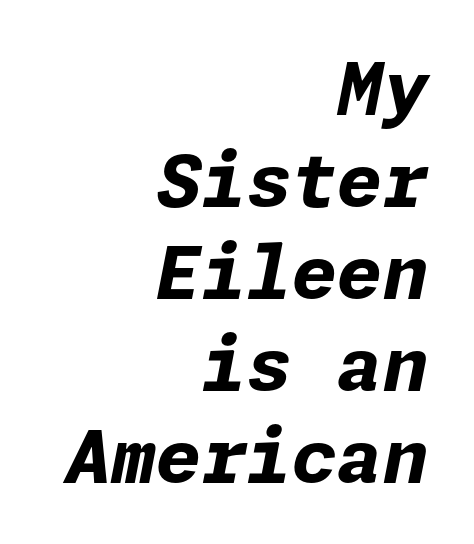
The image shows 73 px bold type, italic (leaning right); set right-aligned, normal line spacing (1.26x), normal letter spacing, not underlined; low stroke contrast and a medium x-height.
